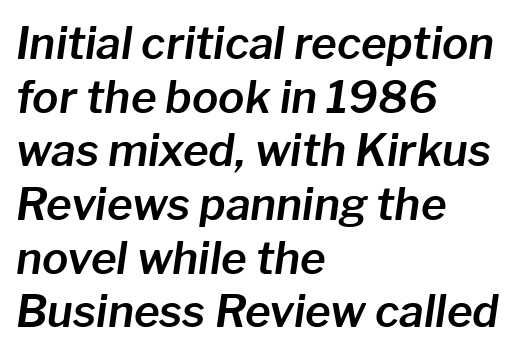
The image shows 44 px text type, italic (leaning right); set left-aligned, line spacing 1.22x, normal letter spacing, not underlined; low stroke contrast and a medium x-height.
